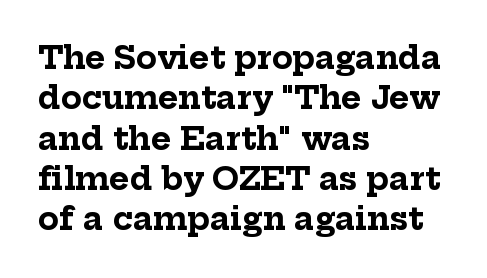
The image shows 31 px bold serif type, upright; set left-aligned, normal line spacing (1.3x), normal letter spacing, not underlined; low stroke contrast and a medium x-height.
